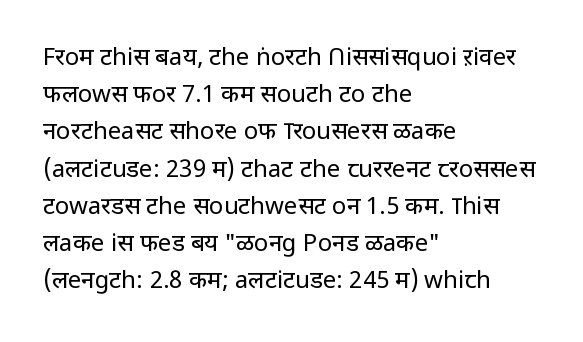
The image shows 24 px text type, upright; set left-aligned, normal line spacing (1.55x), normal letter spacing, not underlined.
